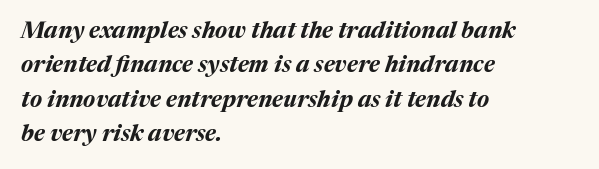
A dark, heavy texture on the line: the type is bold. The font's italic variant was chosen for this text. Words float on clear page, feet unadorned. Typeset ragged right — the left edge is the straight one. What's the leading like? Ordinary, nothing unusual. The type is set solid horizontally, with unmodified tracking.
